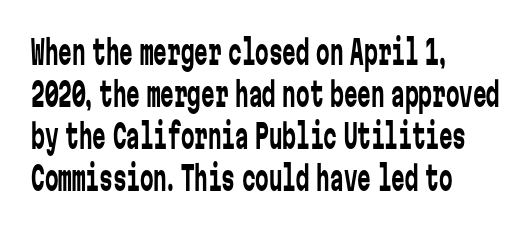
Q: Is the text bold? A: No.
Q: Is the text italic (slanted)? A: No, it is upright.
Q: Is the typeface a serif or a sans-serif typeface? A: Sans-serif.
Q: Is the text underlined? A: No.
Q: How is the paragraph aligned? A: Left-aligned.
Q: Is the spacing between letters normal or unusually wide? A: Normal.
Q: Width (condensed, normal, or wide)? A: Condensed.
Q: Stroke contrast? A: Low.
Q: x-height? A: Medium.
Q: Monospaced? A: Yes.
